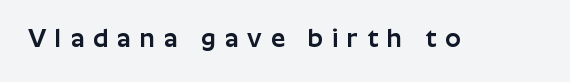
The image shows 25 px text type, upright; set unusually wide letter spacing (+0.36 em), not underlined.
